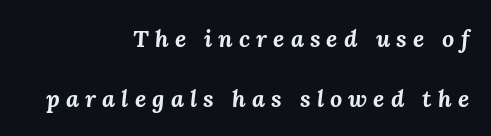
The image shows 24 px bold type, italic (leaning right); set right-aligned, loose line spacing (2.48x), unusually wide letter spacing (+0.25 em), not underlined.
